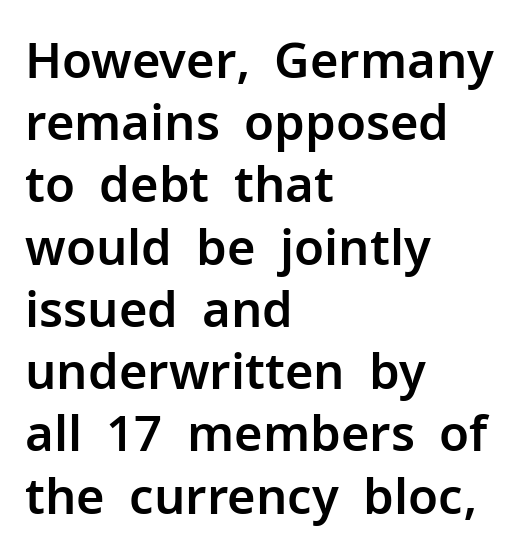
{"serif": "no", "italic": "no", "width": "normal", "stroke_contrast": "low", "x_height": "medium", "monospaced": "no", "underline": "no", "align": "left", "line_spacing": "normal", "line_spacing_ratio": 1.27, "letter_spacing": "normal", "letter_spacing_em": 0.0, "glyph_px": 49}
